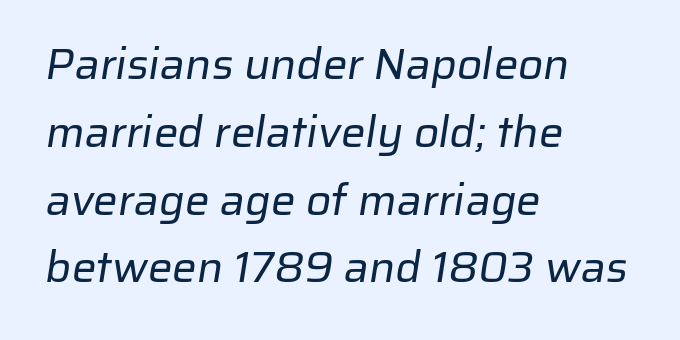
The image shows 44 px regular-weight sans-serif type; set left-aligned, normal line spacing (1.54x), normal letter spacing, not underlined; low stroke contrast and a medium x-height.
